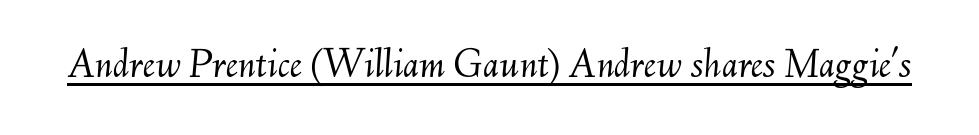
{"italic": "yes", "lean": "right", "slant_degrees": 6, "bold": "no", "weight": "light", "width": "normal", "stroke_contrast": "medium", "x_height": "small", "monospaced": "no", "underline": "yes", "letter_spacing": "normal", "letter_spacing_em": 0.0, "glyph_px": 43}
